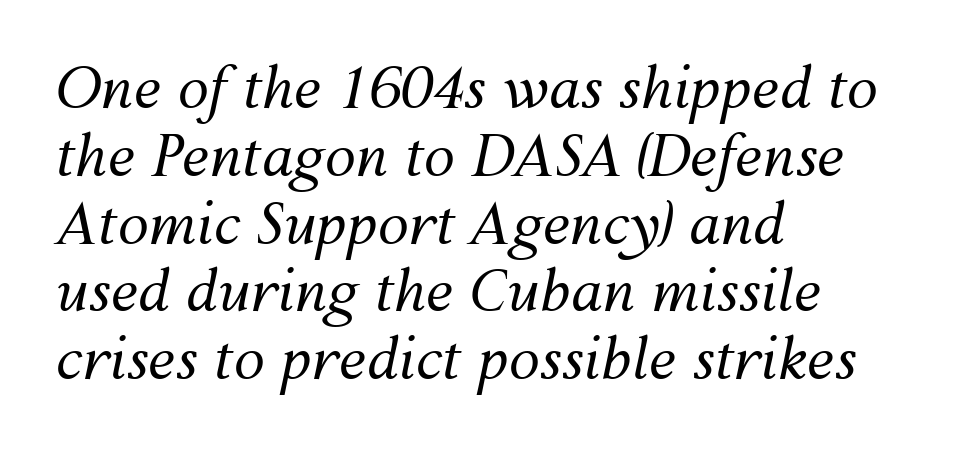
Q: Is the text bold? A: No.
Q: Is the text italic (slanted)? A: Yes, it leans right by about 12 degrees.
Q: Is the text underlined? A: No.
Q: How is the paragraph aligned? A: Left-aligned.
Q: Is the spacing between letters normal or unusually wide? A: Normal.
Q: Width (condensed, normal, or wide)? A: Normal.
Q: Stroke contrast? A: Medium.
Q: x-height? A: Medium.
Q: Monospaced? A: No.
